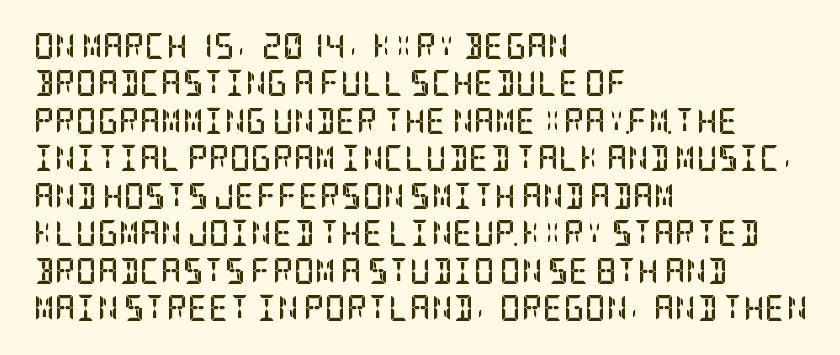
The image shows 26 px bold type, upright; set left-aligned, normal line spacing (1.44x), normal letter spacing, not underlined.
